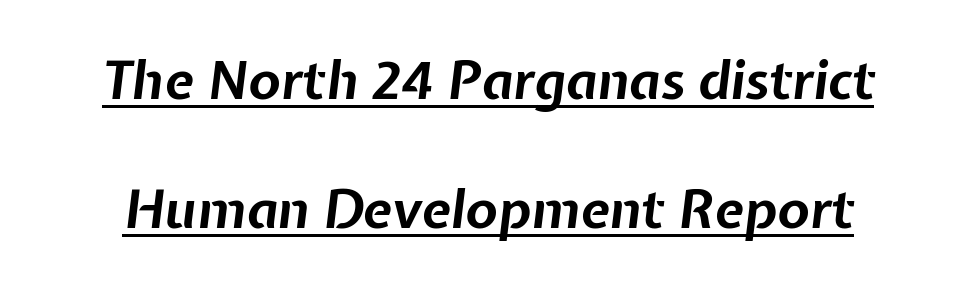
Q: Is the text bold? A: Yes.
Q: Is the text italic (slanted)? A: Yes, it leans right by about 7 degrees.
Q: Is the text underlined? A: Yes.
Q: Is the spacing between letters normal or unusually wide? A: Normal.
Q: Is the spacing between lines tight, normal or loose? A: Loose.
Q: Width (condensed, normal, or wide)? A: Normal.
Q: Stroke contrast? A: Low.
Q: x-height? A: Medium.
Q: Monospaced? A: No.
